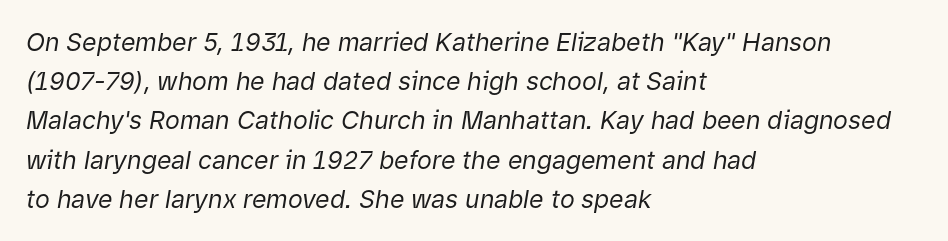
The image shows 25 px text type, italic (leaning right); set left-aligned, normal line spacing (1.57x), normal letter spacing, not underlined.
